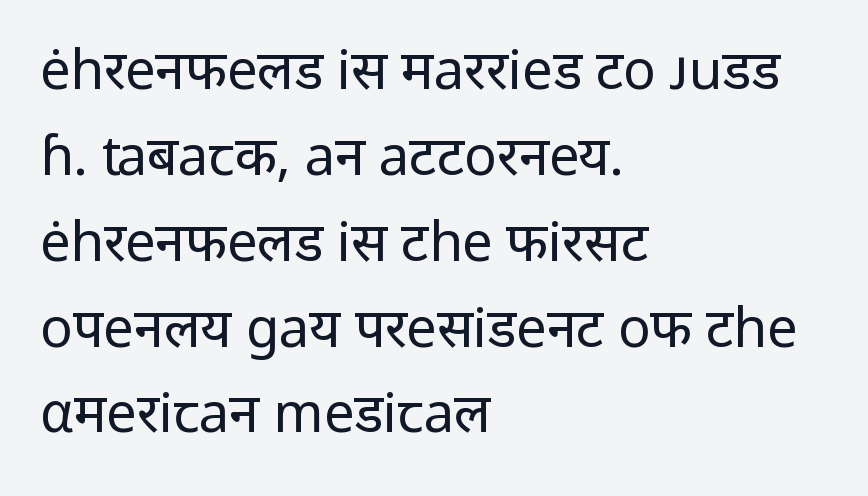
Compared with typical paragraphs, the rows here are spaced about the same. Every stem runs plumb, perpendicular to the baseline. In CSS terms this would be text-align: left. Weight: regular or lighter. Letter spacing: default.
